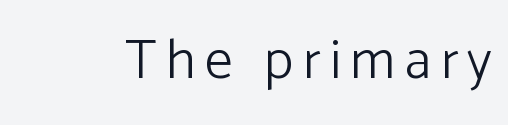
Q: Is the text bold? A: No.
Q: Is the text italic (slanted)? A: No, it is upright.
Q: Is the typeface a serif or a sans-serif typeface? A: Sans-serif.
Q: Is the text underlined? A: No.
Q: Width (condensed, normal, or wide)? A: Normal.
Q: Stroke contrast? A: Low.
Q: x-height? A: Medium.
Q: Monospaced? A: No.
